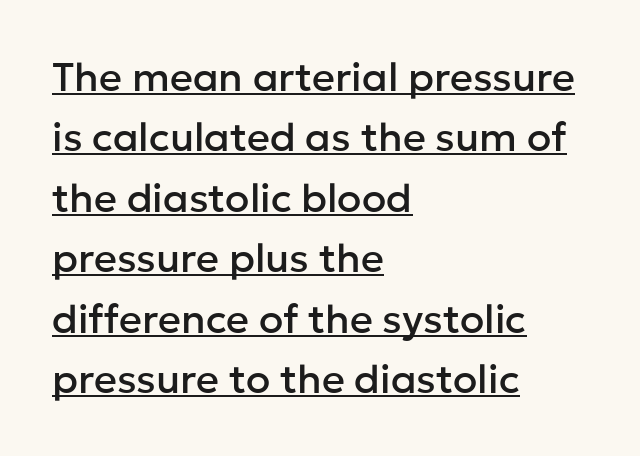
The image shows 40 px sans-serif type, upright; set left-aligned, normal line spacing (1.51x), normal letter spacing, underlined; low stroke contrast and a medium x-height.
